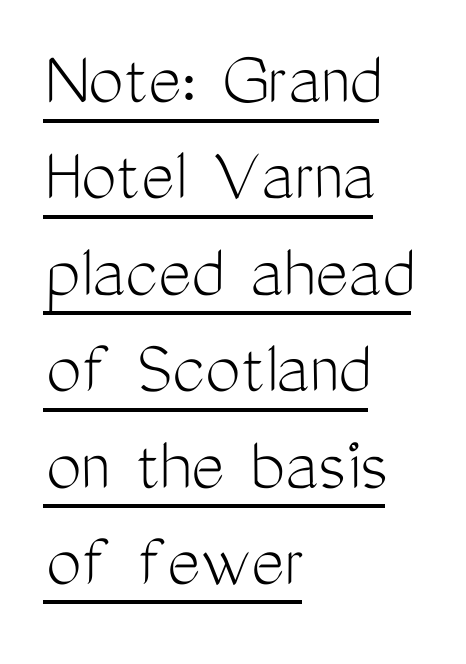
These lines are composed in type without serifs. If you drew a ruler down the left edge, every line would touch it. The letters stand straight up with perfectly vertical stems. Emphasis is given by a line drawn under the lettering. Here the designer chose a conventional face with non-uniform glyph widths. The characters are drawn with everyday or finer stroke widths.
